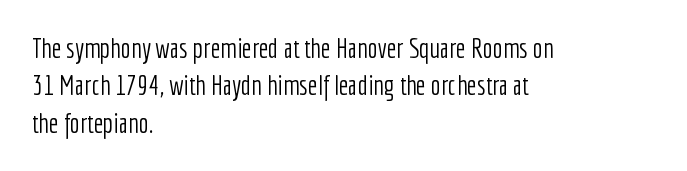
Q: Is the text bold? A: No.
Q: Is the text italic (slanted)? A: No, it is upright.
Q: Is the text underlined? A: No.
Q: How is the paragraph aligned? A: Left-aligned.
Q: Is the spacing between letters normal or unusually wide? A: Normal.
Q: Is the spacing between lines tight, normal or loose? A: Normal.
